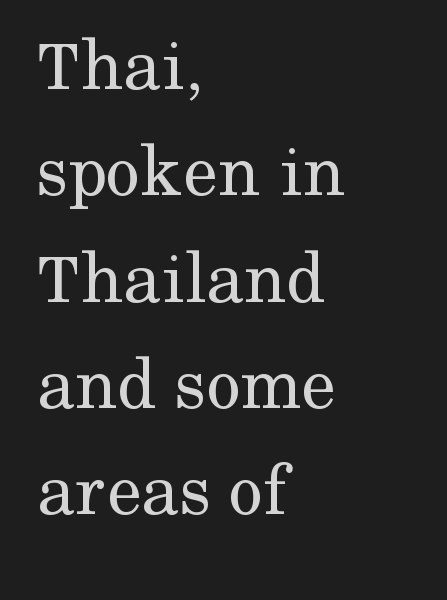
{"serif": "yes", "italic": "no", "bold": "no", "weight": "regular", "width": "normal", "stroke_contrast": "medium", "x_height": "medium", "monospaced": "no", "underline": "no", "align": "left", "line_spacing": "normal", "line_spacing_ratio": 1.38, "letter_spacing": "normal", "letter_spacing_em": 0.0, "glyph_px": 77}
